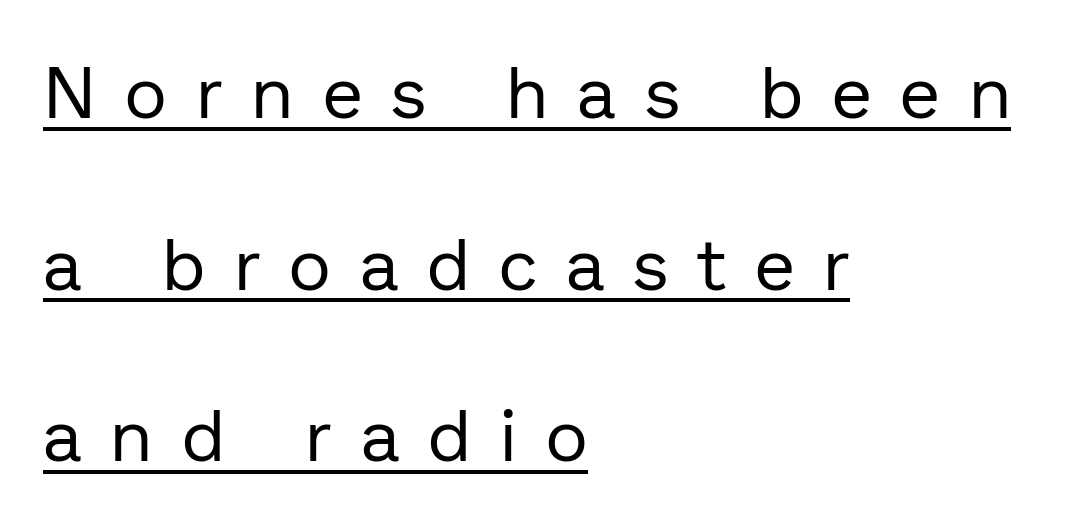
Q: Is the text bold? A: No.
Q: Is the text italic (slanted)? A: No, it is upright.
Q: Is the typeface a serif or a sans-serif typeface? A: Sans-serif.
Q: Is the text underlined? A: Yes.
Q: How is the paragraph aligned? A: Left-aligned.
Q: Is the spacing between letters normal or unusually wide? A: Unusually wide.
Q: Is the spacing between lines tight, normal or loose? A: Loose.
Q: Width (condensed, normal, or wide)? A: Normal.
Q: Stroke contrast? A: Low.
Q: x-height? A: Medium.
Q: Monospaced? A: No.
